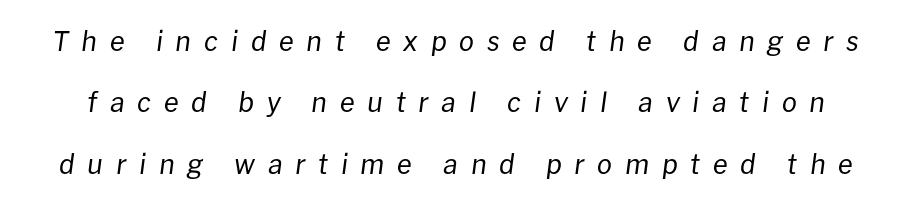
Vertically, the passage feels expansive, rows floating well apart. Tracking value appears strongly positive — letters spread wide. Posture: slanted. The strokes carry an ordinary text weight at most.
